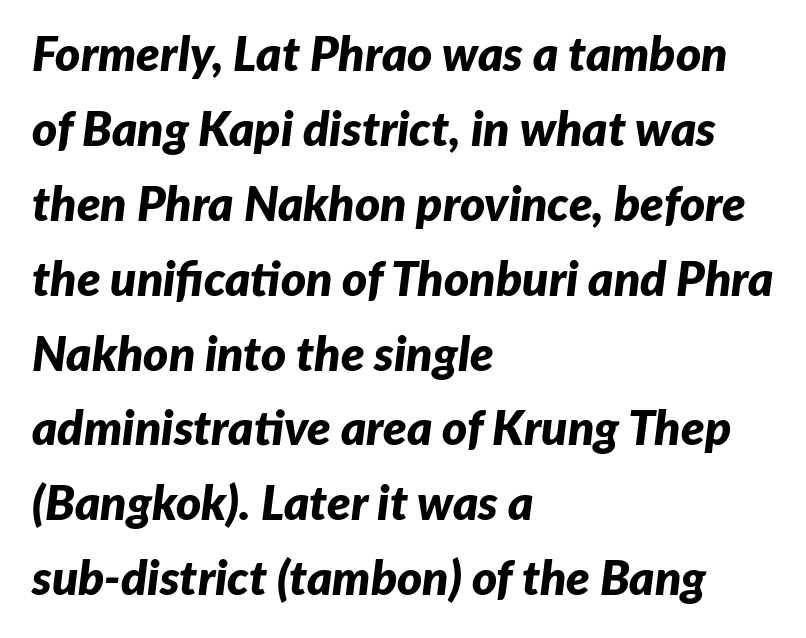
The image shows 48 px bold type, italic (leaning right); set left-aligned, normal line spacing (1.56x), normal letter spacing, not underlined; low stroke contrast and a medium x-height.
